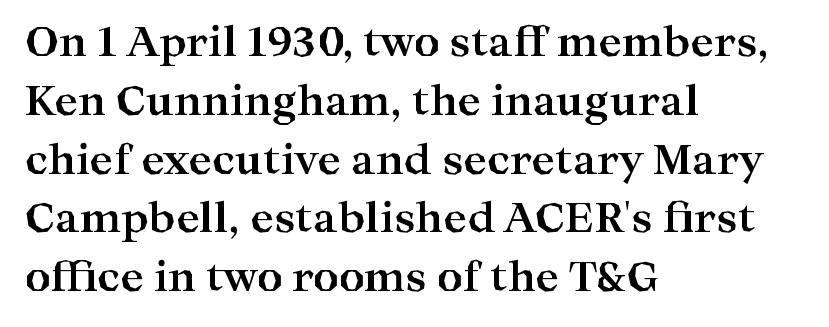
{"serif": "yes", "italic": "no", "bold": "yes", "weight": "bold", "width": "wide", "stroke_contrast": "high", "x_height": "medium", "monospaced": "no", "underline": "no", "align": "left", "line_spacing": "normal", "line_spacing_ratio": 1.47, "letter_spacing": "normal", "letter_spacing_em": 0.0, "glyph_px": 40}
